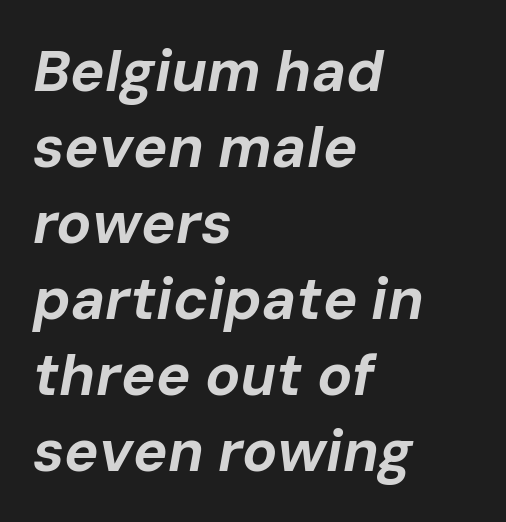
{"italic": "yes", "lean": "right", "slant_degrees": 10, "bold": "yes", "weight": "bold", "width": "normal", "stroke_contrast": "low", "x_height": "medium", "monospaced": "no", "underline": "no", "align": "left", "line_spacing": "normal", "line_spacing_ratio": 1.31, "letter_spacing": "normal", "letter_spacing_em": 0.0, "glyph_px": 58}
